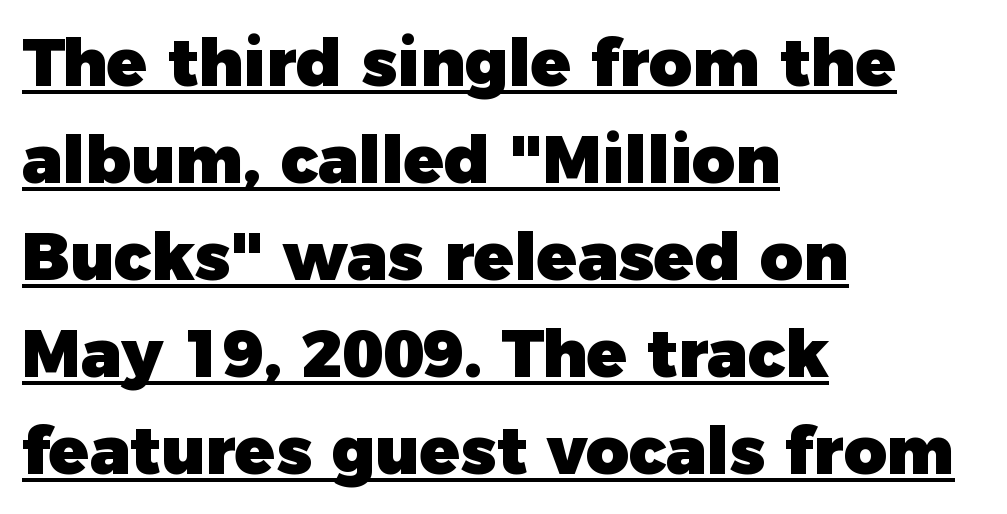
The image shows 66 px heavy sans-serif type, upright; set left-aligned, normal line spacing (1.47x), normal letter spacing, underlined; low stroke contrast and a medium x-height.
